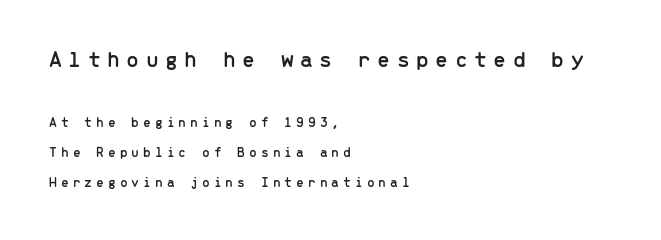
{"italic": "no", "underline": "no", "align": "left", "line_spacing": "loose", "line_spacing_ratio": 2.12, "letter_spacing": "wide", "letter_spacing_em": 0.28, "larger_block": "first", "size_ratio": 1.64, "glyph_px": 23}
